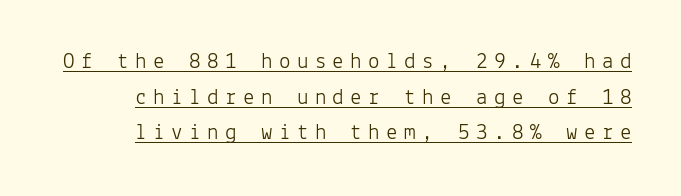
{"italic": "no", "bold": "no", "underline": "yes", "line_spacing": "normal", "line_spacing_ratio": 1.55, "letter_spacing": "wide", "letter_spacing_em": 0.28, "glyph_px": 23}
